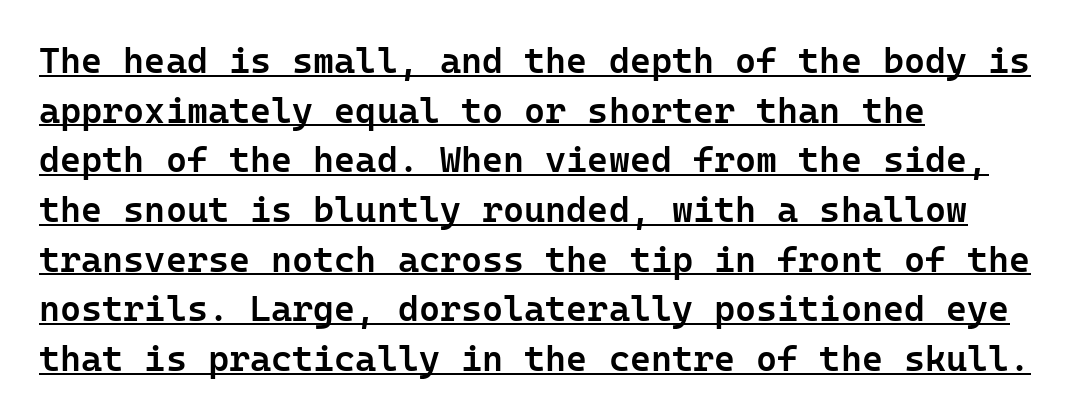
Q: Is the text bold? A: Semi-bold.
Q: Is the text italic (slanted)? A: No, it is upright.
Q: Is the typeface a serif or a sans-serif typeface? A: Sans-serif.
Q: Is the text underlined? A: Yes.
Q: How is the paragraph aligned? A: Left-aligned.
Q: Is the spacing between letters normal or unusually wide? A: Normal.
Q: Is the spacing between lines tight, normal or loose? A: Normal.
Q: Width (condensed, normal, or wide)? A: Normal.
Q: Stroke contrast? A: Low.
Q: x-height? A: Medium.
